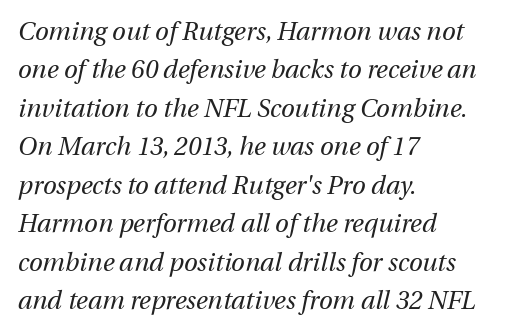
{"italic": "yes", "lean": "right", "slant_degrees": 12, "bold": "no", "underline": "no", "align": "left", "line_spacing": "normal", "line_spacing_ratio": 1.54, "letter_spacing": "normal", "letter_spacing_em": 0.0, "glyph_px": 25}
